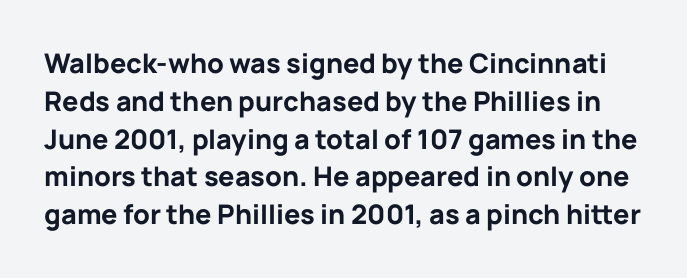
{"italic": "no", "bold": "yes", "underline": "no", "line_spacing": "normal", "line_spacing_ratio": 1.4, "letter_spacing": "normal", "letter_spacing_em": 0.0, "glyph_px": 27}
